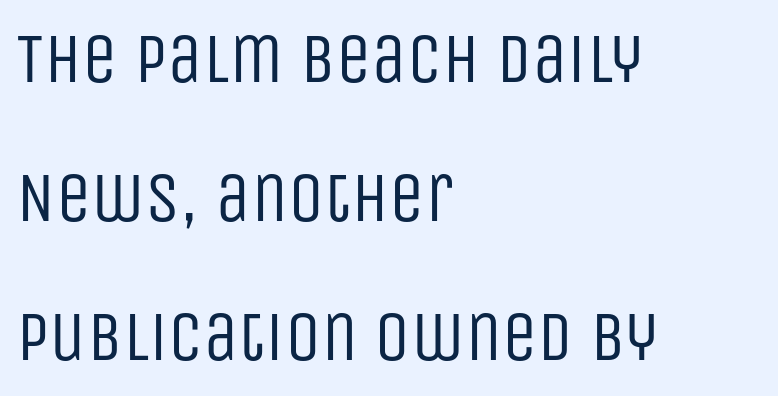
Q: Is the text bold? A: No.
Q: Is the text italic (slanted)? A: No, it is upright.
Q: Is the typeface a serif or a sans-serif typeface? A: Sans-serif.
Q: Is the text underlined? A: No.
Q: How is the paragraph aligned? A: Left-aligned.
Q: Is the spacing between letters normal or unusually wide? A: Normal.
Q: Is the spacing between lines tight, normal or loose? A: Loose.
Q: Width (condensed, normal, or wide)? A: Condensed.
Q: Stroke contrast? A: Low.
Q: x-height? A: Large.
Q: Monospaced? A: No.
